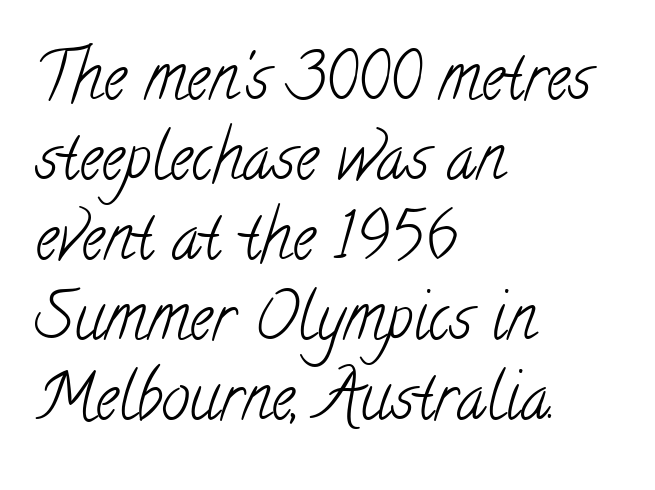
{"serif": "yes", "bold": "no", "weight": "light", "width": "condensed", "stroke_contrast": "low", "x_height": "small", "monospaced": "no", "underline": "no", "align": "left", "line_spacing": "normal", "line_spacing_ratio": 1.25, "letter_spacing": "normal", "letter_spacing_em": 0.0, "glyph_px": 64}
